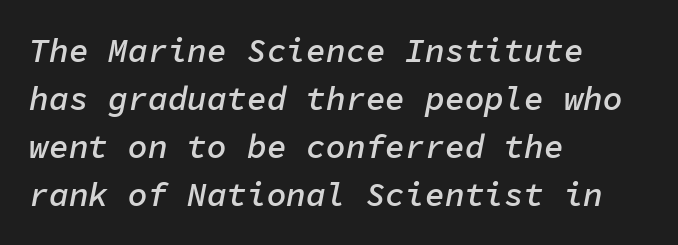
The image shows 33 px semibold type, italic (leaning right), monospaced; set left-aligned, normal line spacing (1.45x), normal letter spacing, not underlined; low stroke contrast and a medium x-height.
